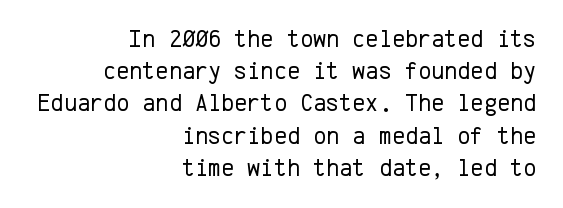
{"italic": "no", "bold": "no", "underline": "no", "align": "right", "line_spacing": "normal", "line_spacing_ratio": 1.29, "letter_spacing": "normal", "letter_spacing_em": 0.0, "glyph_px": 25}
